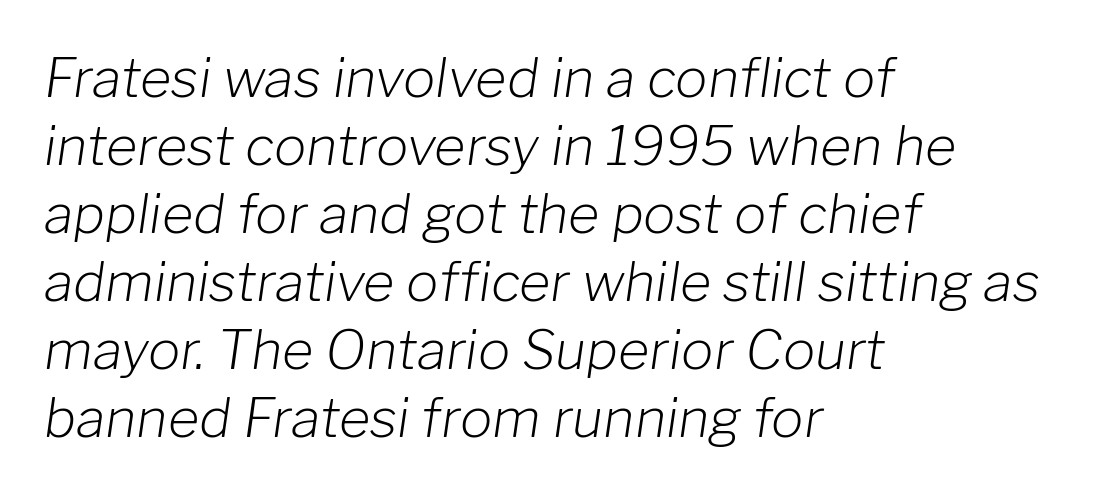
Q: Is the text bold? A: No.
Q: Is the text italic (slanted)? A: Yes, it leans right by about 8 degrees.
Q: Is the text underlined? A: No.
Q: How is the paragraph aligned? A: Left-aligned.
Q: Is the spacing between letters normal or unusually wide? A: Normal.
Q: Is the spacing between lines tight, normal or loose? A: Normal.
Q: Width (condensed, normal, or wide)? A: Normal.
Q: Stroke contrast? A: Low.
Q: x-height? A: Medium.
Q: Monospaced? A: No.
